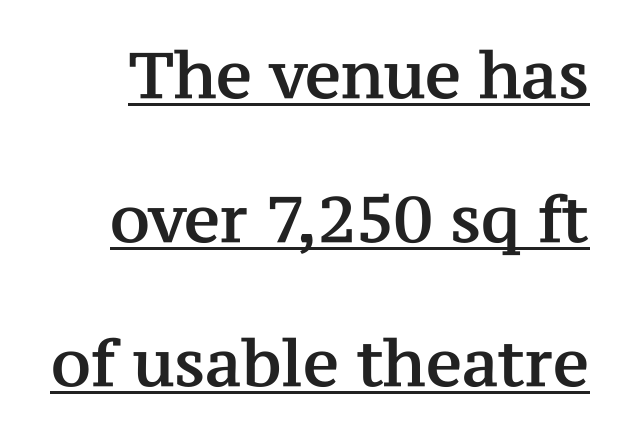
{"serif": "yes", "italic": "no", "width": "normal", "stroke_contrast": "medium", "x_height": "medium", "monospaced": "no", "underline": "yes", "line_spacing": "loose", "line_spacing_ratio": 2.25, "letter_spacing": "normal", "letter_spacing_em": 0.0, "glyph_px": 64}
